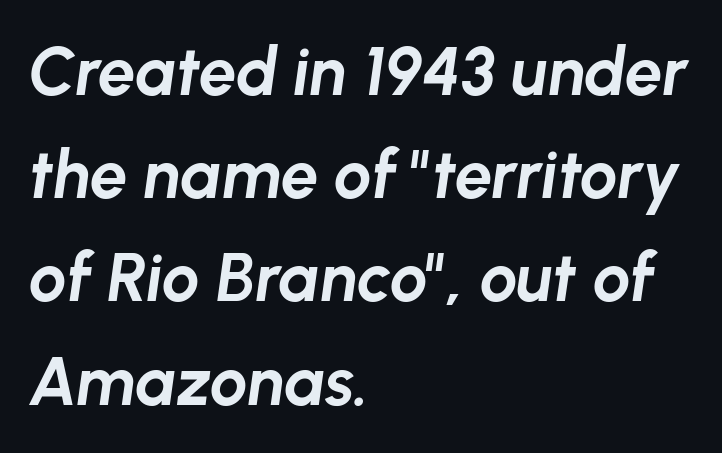
Normally led — the rows are evenly, conventionally spaced. Typesetter's note: full bold, strokes at maximum text heaviness. The passage shown has conventional tracking throughout. The space directly below the letters is spotless. Varying glyph widths throughout — classic text-font behaviour.
